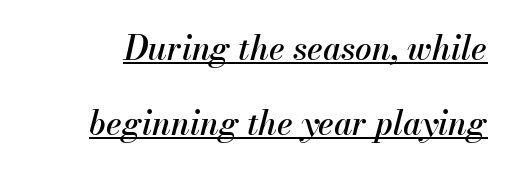
The passage shown has conventional tracking throughout. The passage shown stacks its lines with a broad gap. It's the slanting kind of type. Here the designer chose a conventional face with non-uniform glyph widths. Notice how a bar underscores the lettering throughout.
